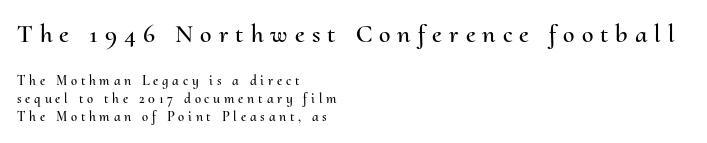
{"italic": "no", "underline": "no", "align": "left", "line_spacing": "normal", "line_spacing_ratio": 1.3, "letter_spacing": "wide", "letter_spacing_em": 0.27, "larger_block": "first", "size_ratio": 1.86, "glyph_px": 26}
